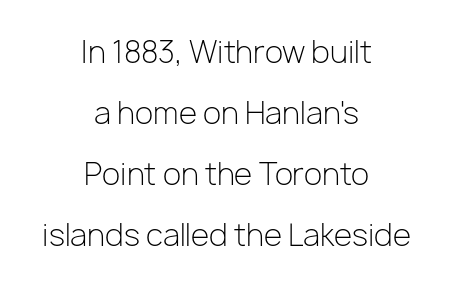
The image shows 30 px light sans-serif type, upright; set centered, loose line spacing (2.03x), normal letter spacing, not underlined; low stroke contrast and a medium x-height.
